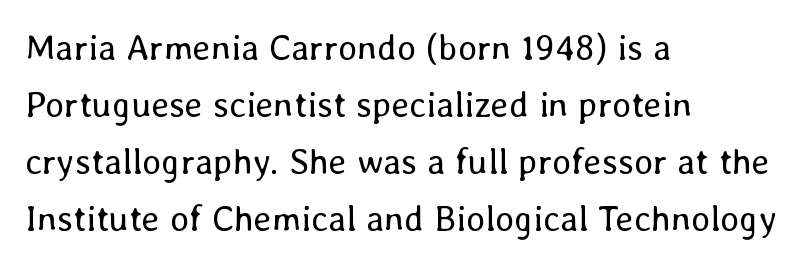
{"italic": "no", "bold": "no", "weight": "regular", "width": "normal", "stroke_contrast": "low", "x_height": "medium", "monospaced": "no", "underline": "no", "align": "left", "line_spacing": "normal", "line_spacing_ratio": 1.58, "letter_spacing": "normal", "letter_spacing_em": 0.0, "glyph_px": 36}
